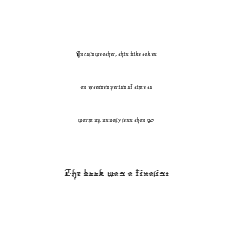
The image shows 24 px text type; set centered, loose line spacing (2.34x), normal letter spacing, not underlined; the second (bottom) block is 1.71x larger.
